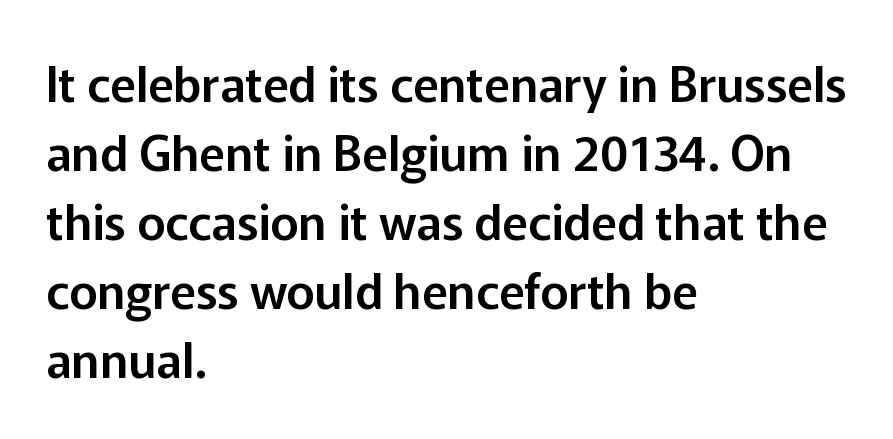
Q: Is the text italic (slanted)? A: No, it is upright.
Q: Is the typeface a serif or a sans-serif typeface? A: Sans-serif.
Q: Is the text underlined? A: No.
Q: How is the paragraph aligned? A: Left-aligned.
Q: Is the spacing between letters normal or unusually wide? A: Normal.
Q: Is the spacing between lines tight, normal or loose? A: Normal.
Q: Width (condensed, normal, or wide)? A: Normal.
Q: Stroke contrast? A: Low.
Q: x-height? A: Medium.
Q: Monospaced? A: No.
